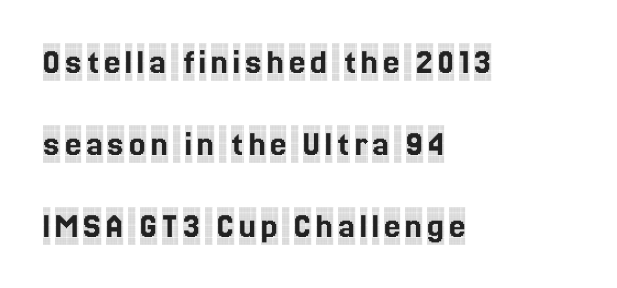
In terms of leading, this rendering errs on the spacious side. Designer's note — italics off, roman on. Old-style or modern, the face here clearly has serifs. Here the designer chose a conventional face with non-uniform glyph widths. Every row of glyphs begins at an identical x-position on the left.
